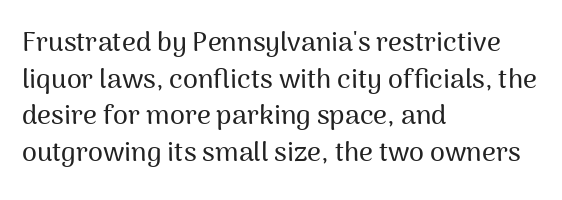
{"italic": "no", "underline": "no", "align": "left", "line_spacing": "normal", "line_spacing_ratio": 1.36, "letter_spacing": "normal", "letter_spacing_em": 0.0, "glyph_px": 27}
